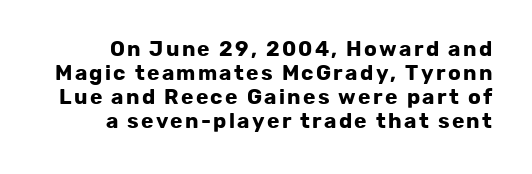
{"italic": "no", "bold": "yes", "underline": "no", "line_spacing": "tight", "line_spacing_ratio": 1.15, "glyph_px": 21}
